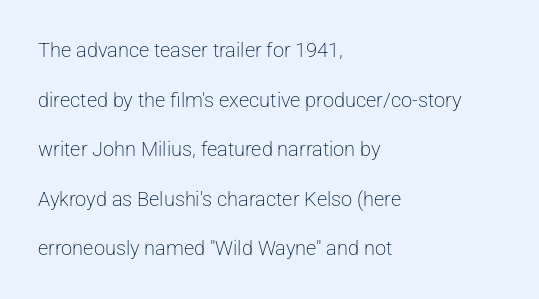
The image shows 20 px text type, upright; set left-aligned, loose line spacing (2.48x), normal letter spacing, not underlined.
